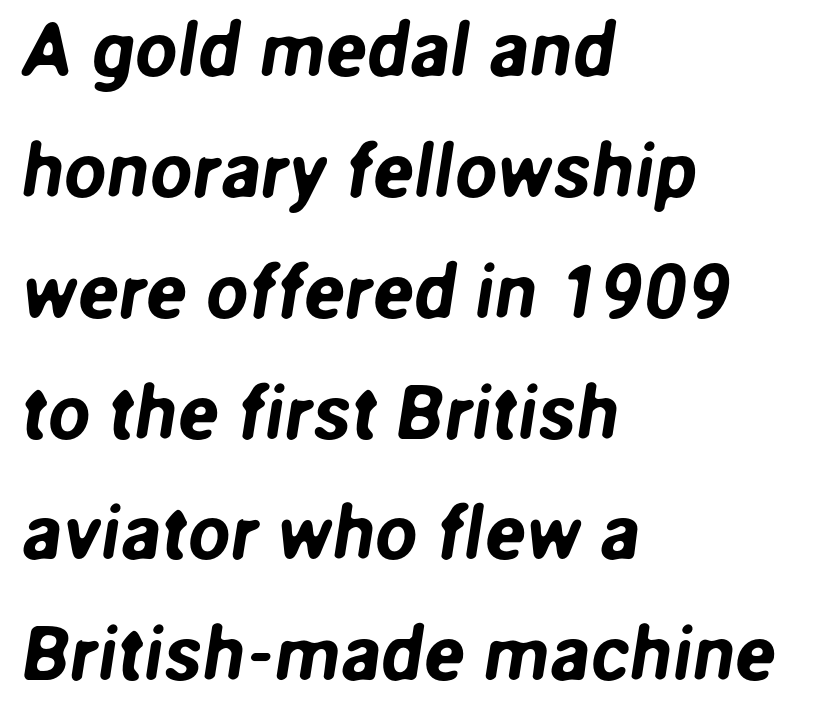
The image shows 76 px sans-serif type; set left-aligned, normal line spacing (1.59x), normal letter spacing, not underlined; low stroke contrast and a medium x-height.
